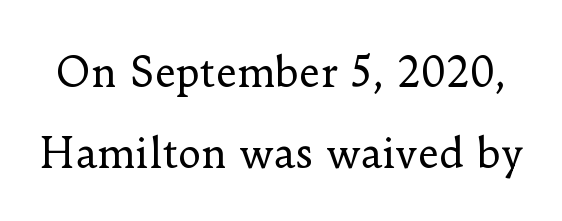
{"serif": "yes", "italic": "no", "bold": "no", "weight": "regular", "width": "normal", "stroke_contrast": "low", "x_height": "small", "monospaced": "no", "underline": "no", "line_spacing": "loose", "line_spacing_ratio": 2.02, "letter_spacing": "normal", "letter_spacing_em": 0.0, "glyph_px": 40}
